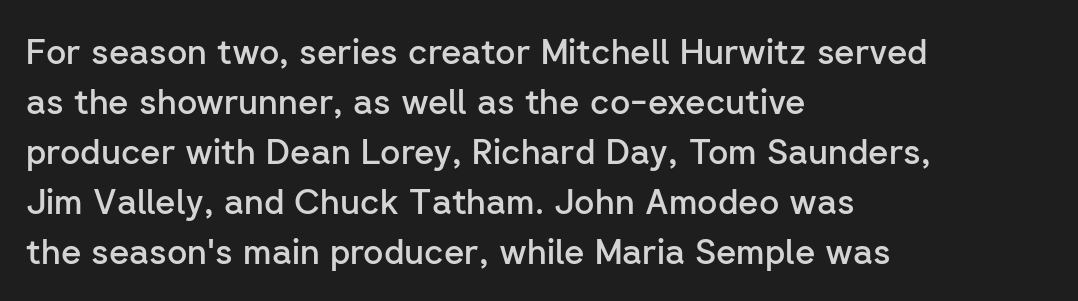
Q: Is the text bold? A: Semi-bold.
Q: Is the text italic (slanted)? A: No, it is upright.
Q: Is the typeface a serif or a sans-serif typeface? A: Sans-serif.
Q: Is the text underlined? A: No.
Q: How is the paragraph aligned? A: Left-aligned.
Q: Is the spacing between letters normal or unusually wide? A: Normal.
Q: Is the spacing between lines tight, normal or loose? A: Normal.
Q: Width (condensed, normal, or wide)? A: Normal.
Q: Stroke contrast? A: Low.
Q: x-height? A: Medium.
Q: Monospaced? A: No.
